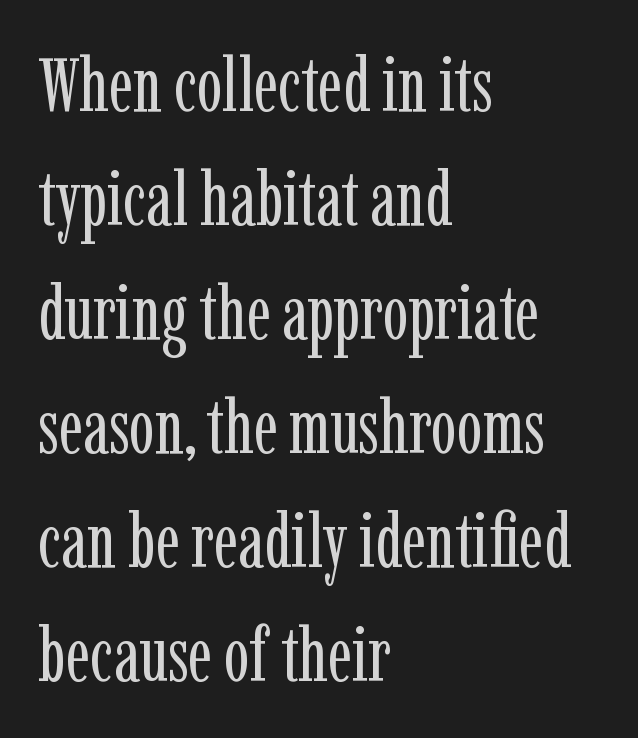
The image shows 76 px regular-weight, condensed serif type, upright; set left-aligned, normal line spacing (1.5x), normal letter spacing, not underlined; low stroke contrast and a medium x-height.
